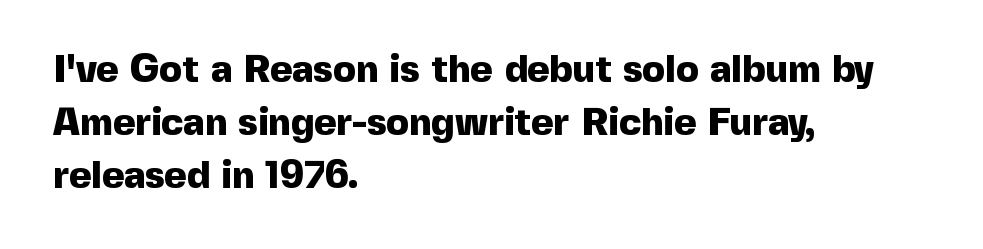
{"serif": "no", "italic": "no", "bold": "yes", "weight": "heavy", "width": "normal", "x_height": "medium", "monospaced": "no", "underline": "no", "align": "left", "line_spacing": "normal", "line_spacing_ratio": 1.39, "letter_spacing": "normal", "letter_spacing_em": 0.0, "glyph_px": 38}
